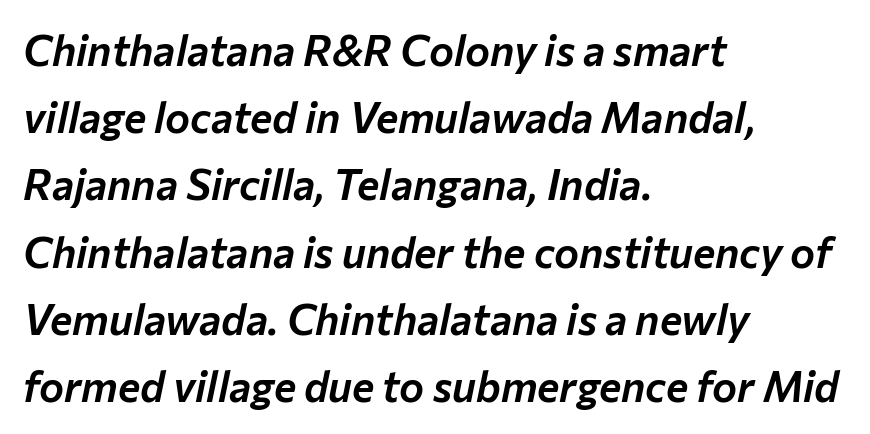
The image shows 42 px text type, italic (leaning right); set left-aligned, normal line spacing (1.6x), normal letter spacing, not underlined; low stroke contrast and a medium x-height.
